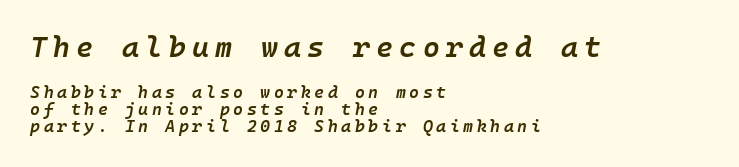
Q: Is the text bold? A: Semi-bold.
Q: Is the text italic (slanted)? A: Yes, it leans right by about 10 degrees.
Q: Is the text underlined? A: No.
Q: How is the paragraph aligned? A: Left-aligned.
Q: Is the spacing between letters normal or unusually wide? A: Unusually wide.
Q: Is the spacing between lines tight, normal or loose? A: Tight.
Q: Which block of text is set in a larger size, the first (top) or the second (bottom)? A: The first (top) one.
Q: Width (condensed, normal, or wide)? A: Normal.
Q: Stroke contrast? A: Low.
Q: x-height? A: Medium.
